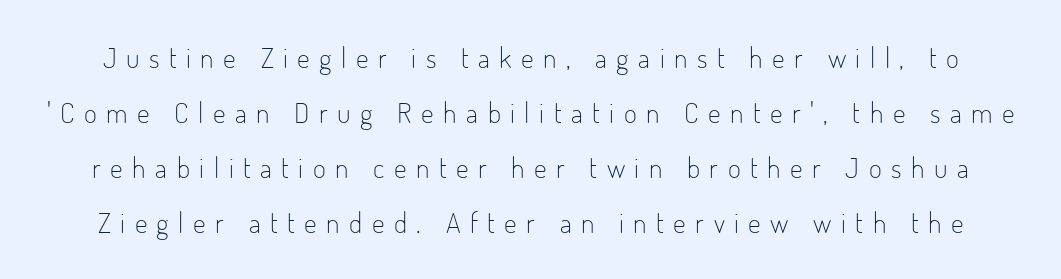
The font sits on the lighter half of the weight spectrum, regular included. This sample has the flowing, uneven cadence of proportional lettering. The line texture is sparse and dotted thanks to wide tracking. Clear beneath every line of the passage.
